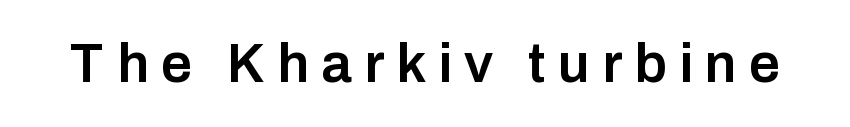
Q: Is the text bold? A: Semi-bold.
Q: Is the text italic (slanted)? A: No, it is upright.
Q: Is the typeface a serif or a sans-serif typeface? A: Sans-serif.
Q: Is the text underlined? A: No.
Q: Is the spacing between letters normal or unusually wide? A: Unusually wide.
Q: Width (condensed, normal, or wide)? A: Normal.
Q: Stroke contrast? A: Low.
Q: x-height? A: Medium.
Q: Monospaced? A: No.
